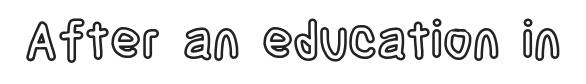
Words appear dense and cohesive because spacing is normal. Letters rest on an invisible, unmarked baseline. A roman cut, with each character standing at attention. Varying glyph widths throughout — classic text-font behaviour.
